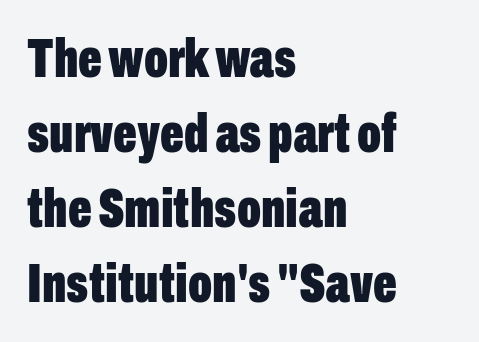
Casual observation: everything's shoved over to the left. Style check: upright. Default kerning and tracking; the words read as compact shapes. Letters rest on an invisible, unmarked baseline. Quick note: interline space is typical. The passage shown is typeset with a sans-serif family.
